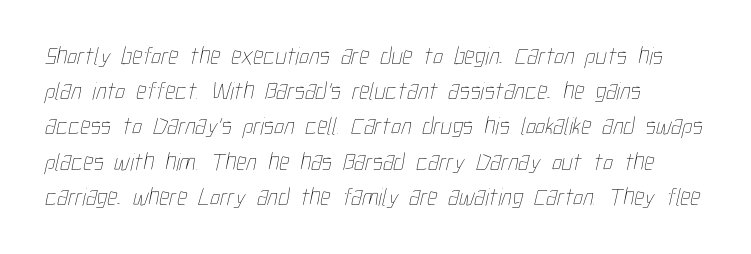
The image shows 25 px text type; set left-aligned, normal line spacing (1.41x), normal letter spacing, not underlined.
